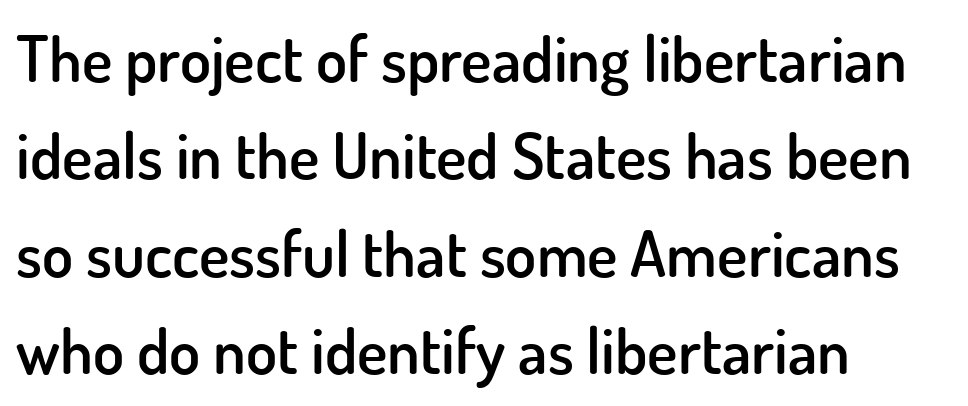
These words are printed semibold, heavier than regular yet not bold. Is this a fixed-width face? No — the glyphs have proportional, varying widths. Quick note: underline off. The glyphs in this specimen are sans serif. The passage is arranged the way most books set body copy — flush left.
